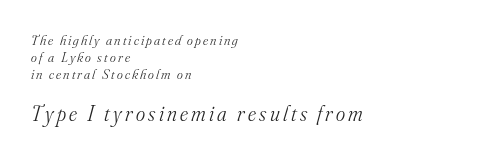
Q: Is the text bold? A: No.
Q: Is the text italic (slanted)? A: Yes, it leans right by about 16 degrees.
Q: Is the text underlined? A: No.
Q: How is the paragraph aligned? A: Left-aligned.
Q: Which block of text is set in a larger size, the first (top) or the second (bottom)? A: The second (bottom) one.
